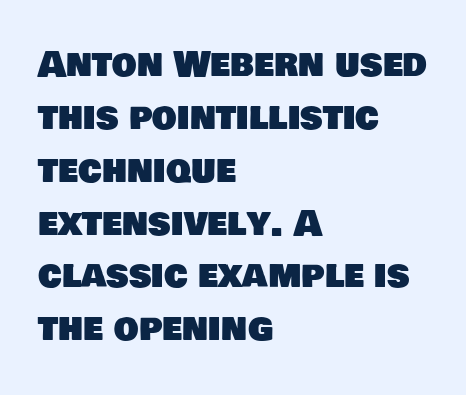
{"serif": "no", "width": "normal", "stroke_contrast": "low", "x_height": "large", "monospaced": "no", "underline": "no", "align": "left", "line_spacing": "normal", "line_spacing_ratio": 1.51, "letter_spacing": "normal", "letter_spacing_em": 0.0, "glyph_px": 35}
